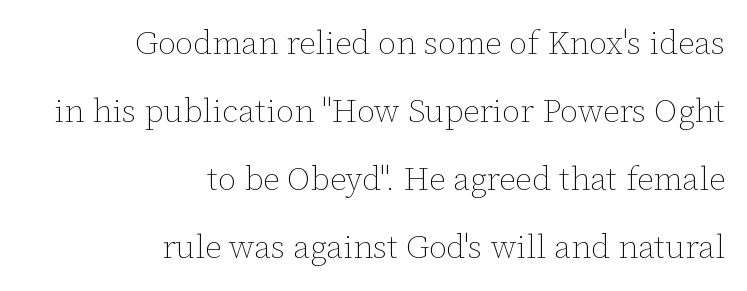
{"italic": "no", "bold": "no", "weight": "thin", "width": "normal", "stroke_contrast": "low", "x_height": "medium", "monospaced": "no", "underline": "no", "align": "right", "line_spacing": "loose", "line_spacing_ratio": 2.06, "letter_spacing": "normal", "letter_spacing_em": 0.0, "glyph_px": 33}
